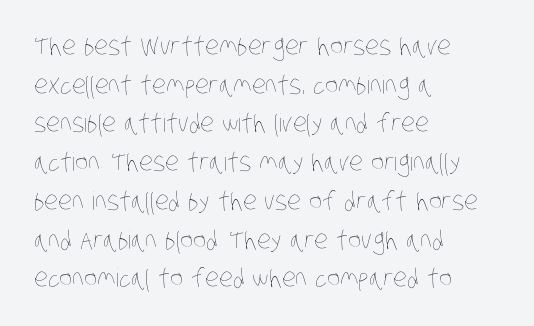
The face looks like a standard text weight, possibly lighter. How are the letters spaced? Ordinarily, with no added tracking. The paragraph has a hard left edge and a soft right edge. The specimen omits any rule beneath the text block's lines. Is there much room between lines? A standard amount, neither cramped nor airy.
